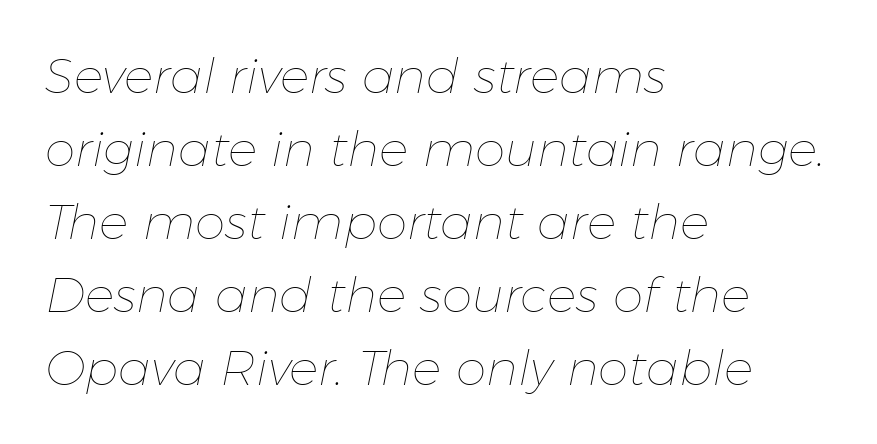
{"italic": "yes", "lean": "right", "slant_degrees": 11, "bold": "no", "weight": "thin", "width": "normal", "stroke_contrast": "low", "x_height": "medium", "monospaced": "no", "underline": "no", "align": "left", "line_spacing": "normal", "line_spacing_ratio": 1.49, "letter_spacing": "normal", "letter_spacing_em": 0.0, "glyph_px": 49}
